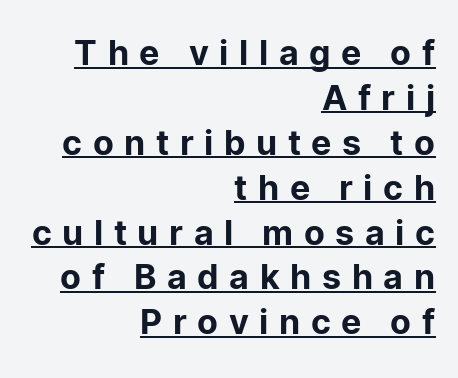
{"serif": "no", "italic": "no", "width": "normal", "stroke_contrast": "low", "x_height": "medium", "monospaced": "no", "underline": "yes", "align": "right", "line_spacing": "normal", "line_spacing_ratio": 1.32, "letter_spacing": "wide", "letter_spacing_em": 0.31, "glyph_px": 34}
